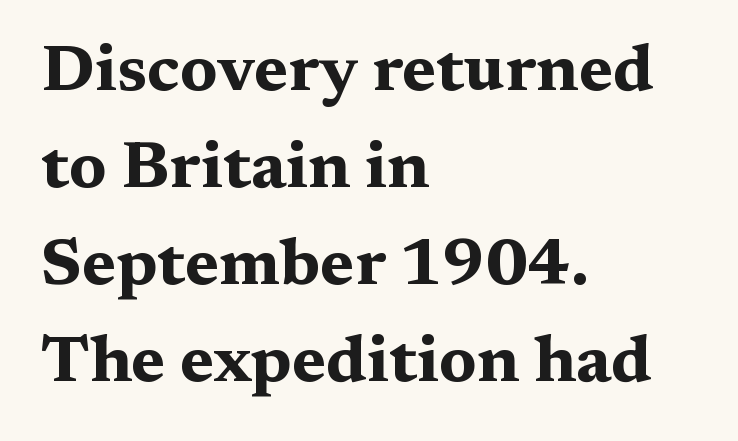
Q: Is the text bold? A: Yes.
Q: Is the text italic (slanted)? A: No, it is upright.
Q: Is the typeface a serif or a sans-serif typeface? A: Serif.
Q: Is the text underlined? A: No.
Q: How is the paragraph aligned? A: Left-aligned.
Q: Is the spacing between letters normal or unusually wide? A: Normal.
Q: Is the spacing between lines tight, normal or loose? A: Normal.
Q: Width (condensed, normal, or wide)? A: Wide.
Q: Stroke contrast? A: Medium.
Q: x-height? A: Medium.
Q: Monospaced? A: No.
